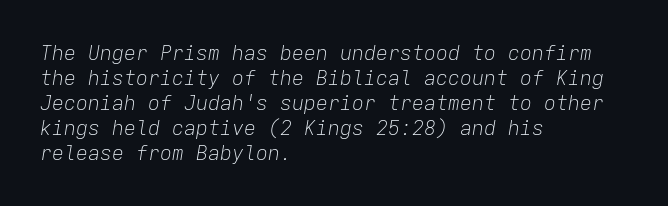
Q: Is the text bold? A: No.
Q: Is the text italic (slanted)? A: Yes, it leans right by about 9 degrees.
Q: Is the text underlined? A: No.
Q: How is the paragraph aligned? A: Left-aligned.
Q: Is the spacing between letters normal or unusually wide? A: Normal.
Q: Is the spacing between lines tight, normal or loose? A: Normal.
